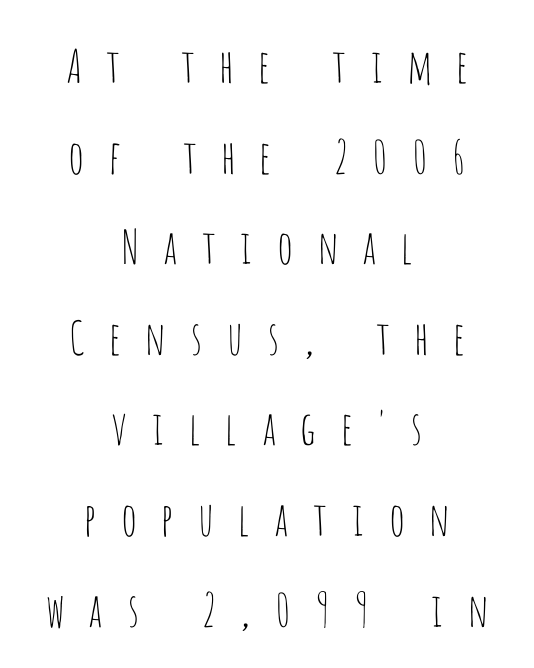
The image shows 46 px thin, condensed sans-serif type, upright; set centered, loose line spacing (1.97x), unusually wide letter spacing (+0.48 em), not underlined; low stroke contrast and a large x-height.
